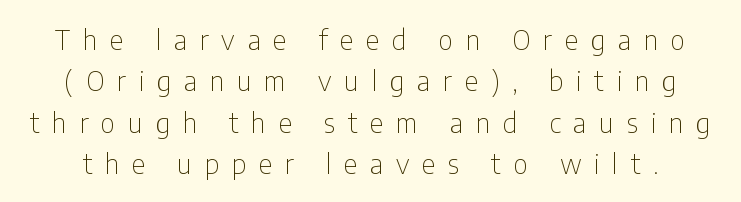
{"italic": "no", "bold": "no", "underline": "no", "line_spacing": "normal", "line_spacing_ratio": 1.53, "letter_spacing": "wide", "letter_spacing_em": 0.47, "glyph_px": 27}
